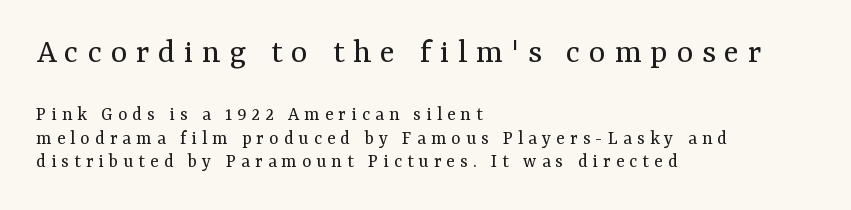
Is the lower block the larger one? No — the upper block carries the bigger type. Posture: straight, roman, zero tilt. Which margin do the lines hug? The left one — the right edge is uneven. The face used here is proportionally spaced, like ordinary book or web type. The zone under the glyphs is completely vacant. The cut favours lightness, reaching ordinary text weight at its darkest.
